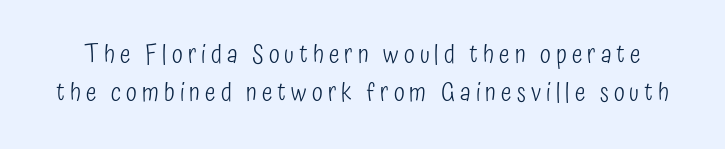
The glyphs are unaccompanied by any horizontal stroke below them. This sample uses an upright cut, with every glyph sitting square on the baseline. Quick note: interline space is typical. No heavy texture on the line: the type isn't bold.
